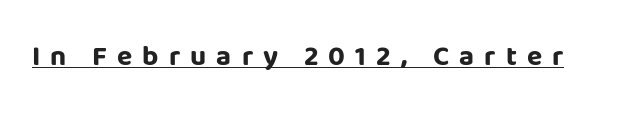
The image shows 28 px bold sans-serif type, upright; set unusually wide letter spacing (+0.36 em), underlined; low stroke contrast and a large x-height.
